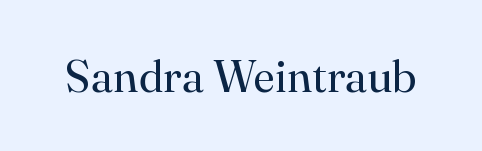
Q: Is the text bold? A: No.
Q: Is the text italic (slanted)? A: No, it is upright.
Q: Is the typeface a serif or a sans-serif typeface? A: Serif.
Q: Is the text underlined? A: No.
Q: Is the spacing between letters normal or unusually wide? A: Normal.
Q: Width (condensed, normal, or wide)? A: Normal.
Q: Stroke contrast? A: High.
Q: x-height? A: Small.
Q: Monospaced? A: No.
